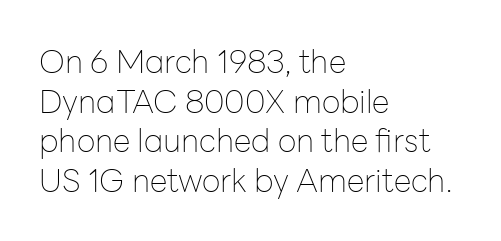
{"serif": "no", "italic": "no", "bold": "no", "weight": "thin", "width": "normal", "stroke_contrast": "low", "x_height": "medium", "monospaced": "no", "underline": "no", "align": "left", "line_spacing_ratio": 1.24, "letter_spacing": "normal", "letter_spacing_em": 0.0, "glyph_px": 32}
